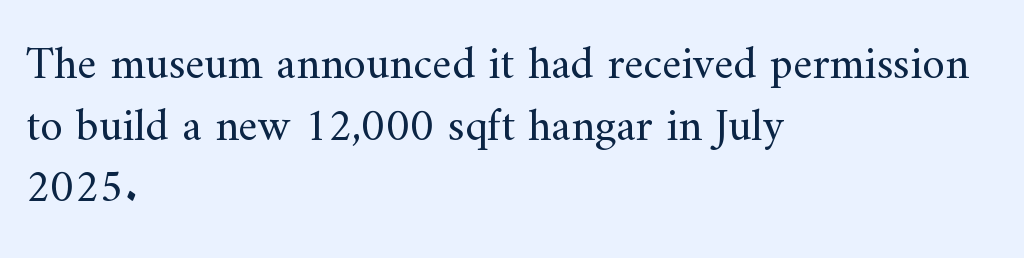
{"serif": "yes", "italic": "no", "bold": "no", "weight": "regular", "width": "normal", "stroke_contrast": "medium", "x_height": "small", "monospaced": "no", "underline": "no", "align": "left", "line_spacing": "normal", "line_spacing_ratio": 1.34, "letter_spacing": "normal", "letter_spacing_em": 0.0, "glyph_px": 46}
